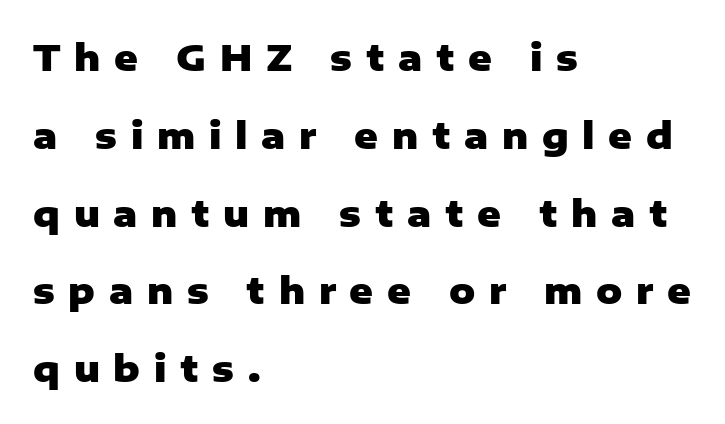
{"serif": "no", "italic": "no", "bold": "yes", "weight": "heavy", "width": "normal", "stroke_contrast": "low", "x_height": "medium", "monospaced": "no", "underline": "no", "align": "left", "line_spacing": "loose", "line_spacing_ratio": 2.16, "letter_spacing": "wide", "letter_spacing_em": 0.38, "glyph_px": 36}
